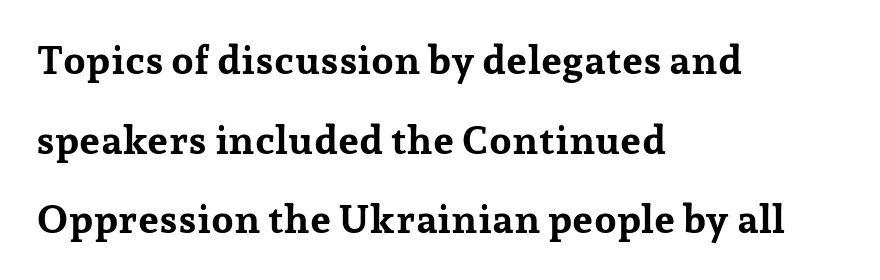
The image shows 40 px bold serif type, upright; set left-aligned, loose line spacing (1.99x), normal letter spacing, not underlined; low stroke contrast and a medium x-height.
